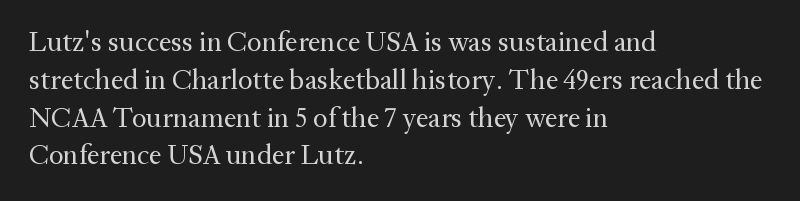
{"serif": "yes", "italic": "no", "bold": "no", "weight": "regular", "width": "normal", "stroke_contrast": "medium", "x_height": "medium", "monospaced": "no", "underline": "no", "align": "left", "line_spacing": "normal", "line_spacing_ratio": 1.35, "letter_spacing": "normal", "letter_spacing_em": 0.0, "glyph_px": 28}
